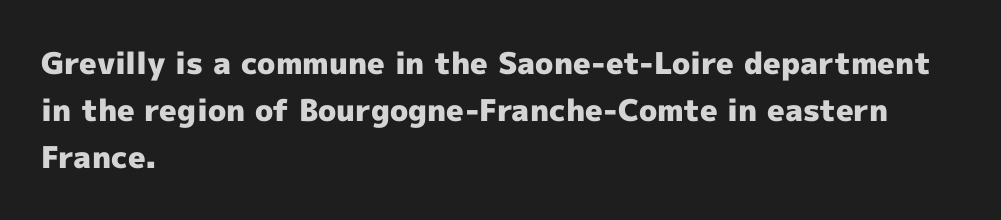
The image shows 30 px heavy sans-serif type, upright; set left-aligned, normal line spacing (1.57x), normal letter spacing, not underlined; a medium x-height.
